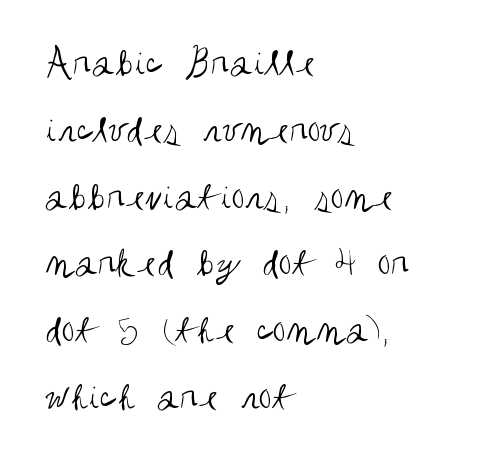
Type style note: lacks serifs. Students, note that the glyphs here touch the page at normal intervals. Decoration check: the copy has no underline. Every row of glyphs begins at an identical x-position on the left. The passage shown is typed in a proportional face where columns would drift.
